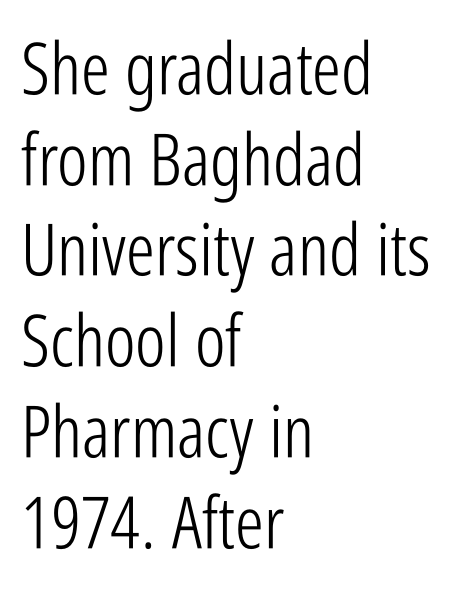
Q: Is the text bold? A: No.
Q: Is the text italic (slanted)? A: No, it is upright.
Q: Is the typeface a serif or a sans-serif typeface? A: Sans-serif.
Q: Is the text underlined? A: No.
Q: How is the paragraph aligned? A: Left-aligned.
Q: Is the spacing between letters normal or unusually wide? A: Normal.
Q: Is the spacing between lines tight, normal or loose? A: Normal.
Q: Width (condensed, normal, or wide)? A: Condensed.
Q: Stroke contrast? A: Low.
Q: x-height? A: Medium.
Q: Monospaced? A: No.
